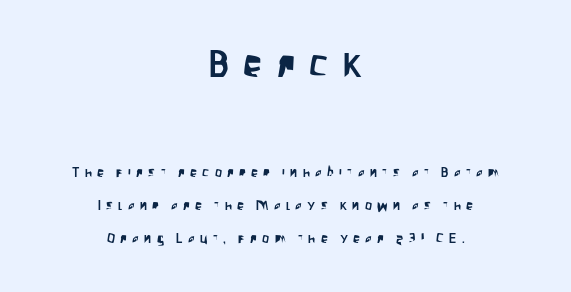
You could not count columns in this text — the font is proportionally spaced. This sample uses expanded letter spacing, leaving extra air between glyphs. Does the lettering tilt? It doesn't — this is upright. The words here are not underlined. Vertically, the passage feels expansive, rows floating well apart.
